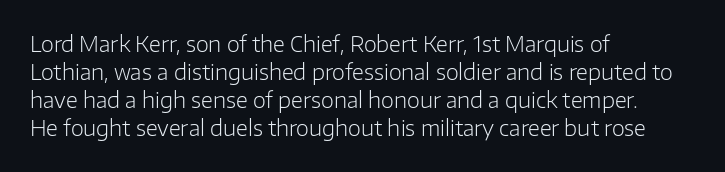
Visually the block forms a straight wall on the left and a jagged coastline on the right. Style check: upright. Bold? No — there's no thickening of the strokes. Notice how descenders clear the ascenders below comfortably — that's standard leading. Each word holds together tightly as a unit, with standard inter-letter gaps.
